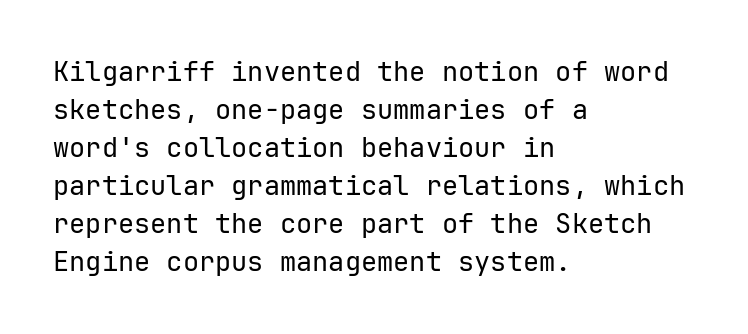
Q: Is the text bold? A: No.
Q: Is the text italic (slanted)? A: No, it is upright.
Q: Is the text underlined? A: No.
Q: How is the paragraph aligned? A: Left-aligned.
Q: Is the spacing between letters normal or unusually wide? A: Normal.
Q: Is the spacing between lines tight, normal or loose? A: Normal.
